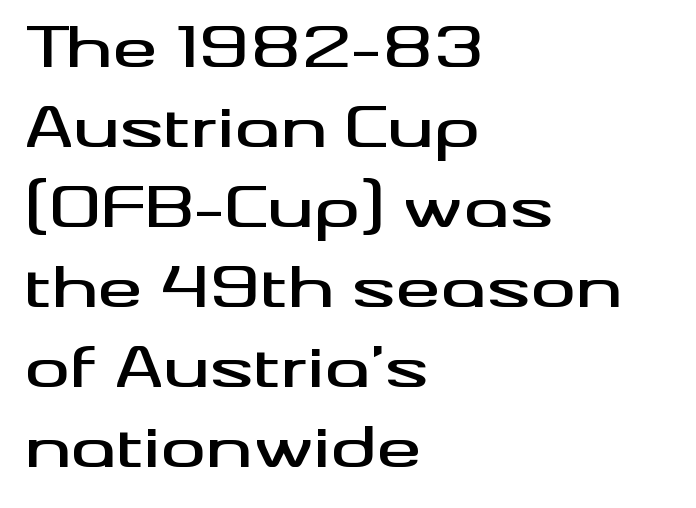
Q: Is the text italic (slanted)? A: No, it is upright.
Q: Is the typeface a serif or a sans-serif typeface? A: Sans-serif.
Q: Is the text underlined? A: No.
Q: How is the paragraph aligned? A: Left-aligned.
Q: Is the spacing between letters normal or unusually wide? A: Normal.
Q: Is the spacing between lines tight, normal or loose? A: Normal.
Q: Width (condensed, normal, or wide)? A: Wide.
Q: Stroke contrast? A: Medium.
Q: x-height? A: Small.
Q: Monospaced? A: No.
